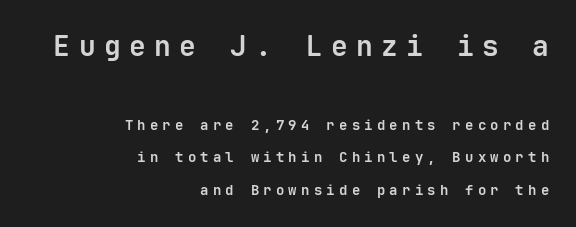
Letter spacing: wide. Vertically, the passage feels expansive, rows floating well apart. Do the letters lean? They stand straight. Each letter, wide or thin by design, is forced into the same width here.
